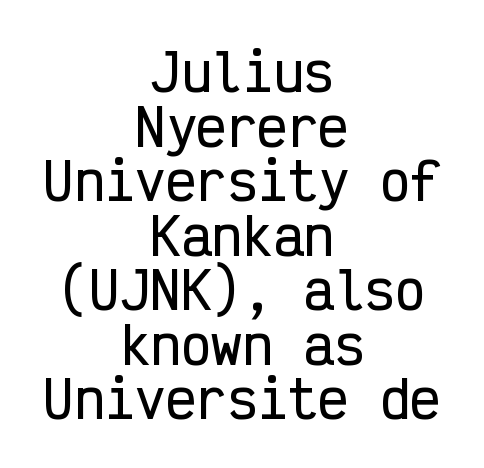
{"serif": "no", "italic": "no", "width": "condensed", "stroke_contrast": "low", "x_height": "medium", "monospaced": "yes", "underline": "no", "align": "center", "line_spacing": "tight", "line_spacing_ratio": 1.07, "letter_spacing": "normal", "letter_spacing_em": 0.0, "glyph_px": 51}
